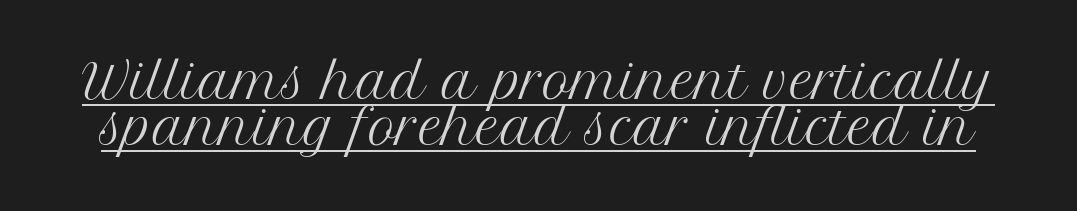
The letters advance in unequal steps, a hallmark of proportional type. Glyph-to-glyph distance matches everyday printed text. Weight: not bold — regular or lighter. This rendering features underlined lettering.
